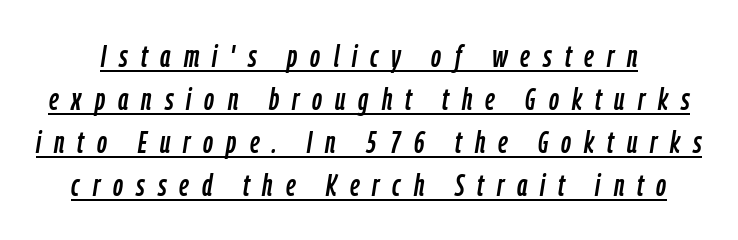
The image shows 31 px condensed type, italic (leaning right); set normal line spacing (1.39x), unusually wide letter spacing (+0.42 em), underlined; low stroke contrast and a medium x-height.
